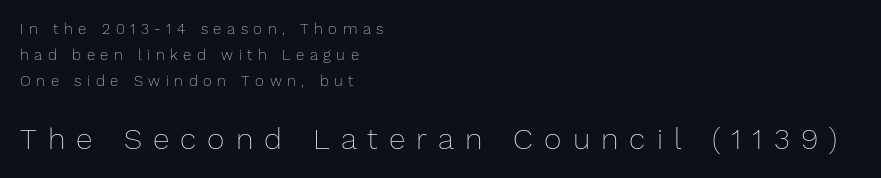
{"italic": "no", "bold": "no", "weight": "thin", "width": "normal", "stroke_contrast": "low", "x_height": "medium", "monospaced": "no", "underline": "no", "align": "left", "line_spacing_ratio": 1.72, "letter_spacing": "wide", "letter_spacing_em": 0.37, "larger_block": "second", "size_ratio": 2.0, "glyph_px": 30}
